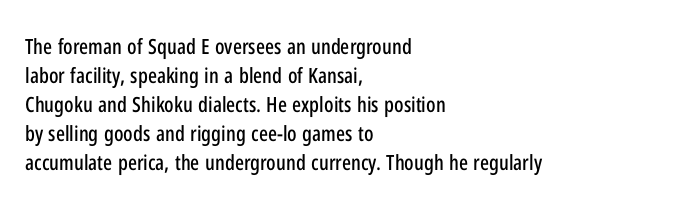
The image shows 21 px text type, upright; set left-aligned, normal line spacing (1.38x), normal letter spacing, not underlined.
